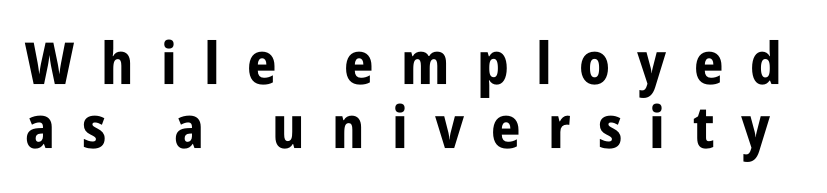
Q: Is the text bold? A: Yes.
Q: Is the text italic (slanted)? A: No, it is upright.
Q: Is the typeface a serif or a sans-serif typeface? A: Sans-serif.
Q: Is the text underlined? A: No.
Q: Is the spacing between letters normal or unusually wide? A: Unusually wide.
Q: Is the spacing between lines tight, normal or loose? A: Tight.
Q: Width (condensed, normal, or wide)? A: Condensed.
Q: Stroke contrast? A: Low.
Q: x-height? A: Large.
Q: Monospaced? A: No.
